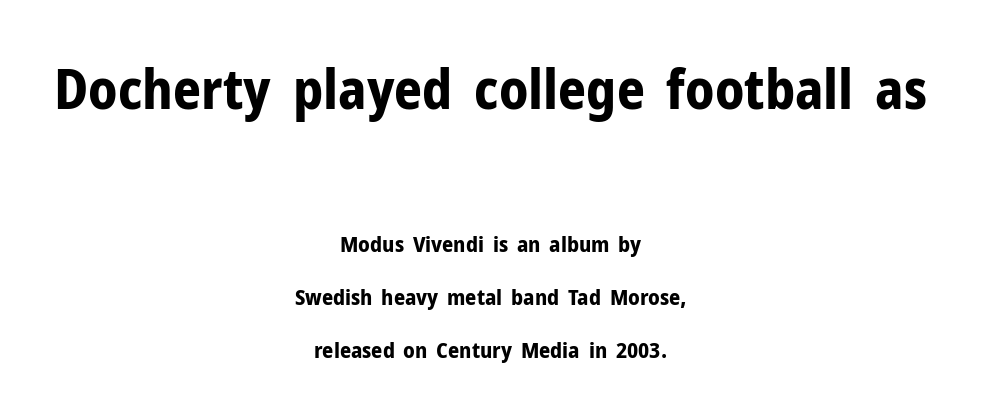
Q: Is the text bold? A: Yes.
Q: Is the text italic (slanted)? A: No, it is upright.
Q: Is the typeface a serif or a sans-serif typeface? A: Sans-serif.
Q: Is the text underlined? A: No.
Q: How is the paragraph aligned? A: Centered.
Q: Is the spacing between letters normal or unusually wide? A: Normal.
Q: Is the spacing between lines tight, normal or loose? A: Loose.
Q: Which block of text is set in a larger size, the first (top) or the second (bottom)? A: The first (top) one.
Q: Width (condensed, normal, or wide)? A: Normal.
Q: Stroke contrast? A: Low.
Q: x-height? A: Medium.
Q: Monospaced? A: No.
